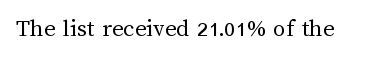
The rendering keeps characters at their native spacing. The font sits on the lighter half of the weight spectrum, regular included. Quick note: underline off. Is there any slant? The stems are plumb.
